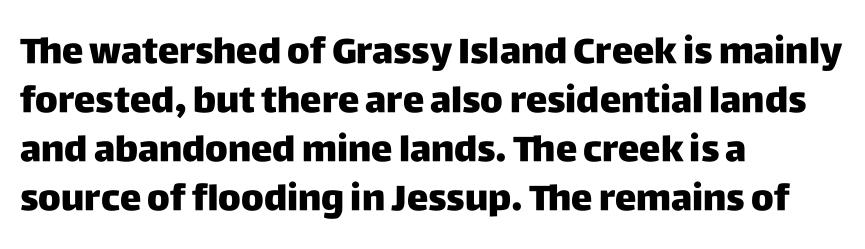
Q: Is the text italic (slanted)? A: No, it is upright.
Q: Is the typeface a serif or a sans-serif typeface? A: Sans-serif.
Q: Is the text underlined? A: No.
Q: How is the paragraph aligned? A: Left-aligned.
Q: Is the spacing between letters normal or unusually wide? A: Normal.
Q: Is the spacing between lines tight, normal or loose? A: Normal.
Q: Width (condensed, normal, or wide)? A: Normal.
Q: Stroke contrast? A: Low.
Q: x-height? A: Large.
Q: Monospaced? A: No.
